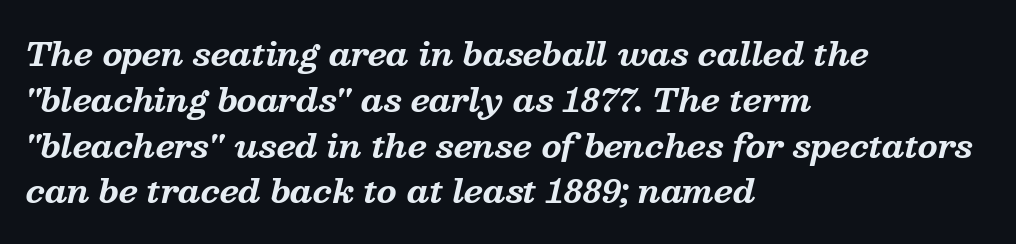
{"serif": "yes", "italic": "yes", "lean": "right", "slant_degrees": 13, "bold": "yes", "weight": "bold", "width": "normal", "stroke_contrast": "medium", "x_height": "medium", "monospaced": "no", "underline": "no", "align": "left", "line_spacing": "normal", "line_spacing_ratio": 1.43, "letter_spacing": "normal", "letter_spacing_em": 0.0, "glyph_px": 32}
